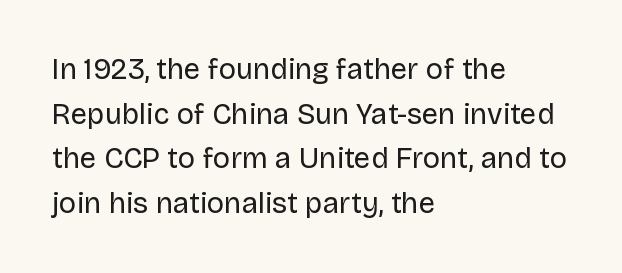
Q: Is the text bold? A: No.
Q: Is the text italic (slanted)? A: No, it is upright.
Q: Is the typeface a serif or a sans-serif typeface? A: Sans-serif.
Q: Is the text underlined? A: No.
Q: How is the paragraph aligned? A: Left-aligned.
Q: Is the spacing between letters normal or unusually wide? A: Normal.
Q: Is the spacing between lines tight, normal or loose? A: Normal.
Q: Width (condensed, normal, or wide)? A: Normal.
Q: Stroke contrast? A: Low.
Q: x-height? A: Large.
Q: Monospaced? A: No.
